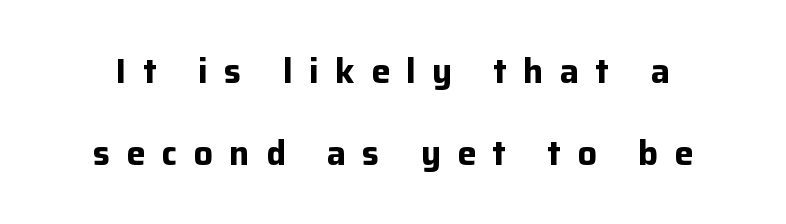
The image shows 34 px bold sans-serif type, upright; set loose line spacing (2.41x), unusually wide letter spacing (+0.48 em), not underlined; low stroke contrast and a medium x-height.
